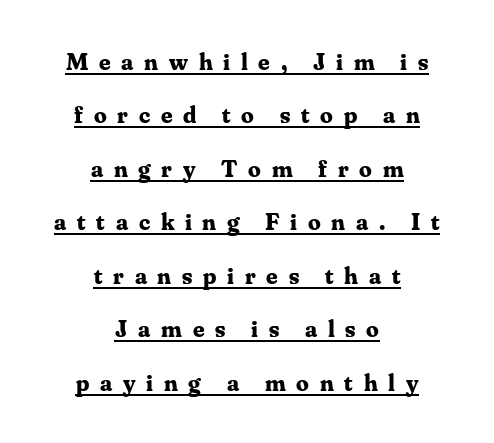
Each line of the rendering has a horizontal stroke beneath the glyphs. No italicization has been applied; the sample stays upright. You could fit nearly another row in the gap between these rows. The tracking reads as deliberately expanded to a designer's eye. The font is running at its bold setting. Both edges are ragged and mirror each other, which tells us the setting is centered.
